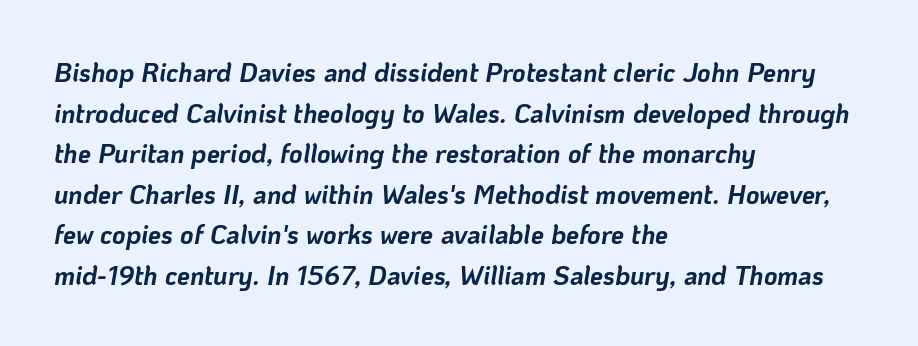
{"italic": "yes", "lean": "right", "slant_degrees": 10, "bold": "yes", "underline": "no", "align": "left", "line_spacing": "normal", "line_spacing_ratio": 1.56, "letter_spacing": "normal", "letter_spacing_em": 0.0, "glyph_px": 26}
